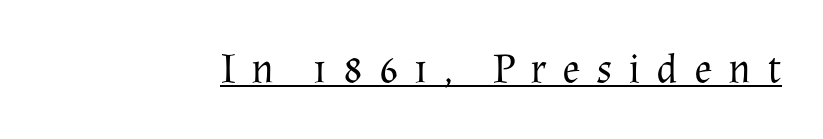
The image shows 42 px regular-weight serif type, upright; set unusually wide letter spacing (+0.38 em), underlined; medium stroke contrast and a medium x-height.
